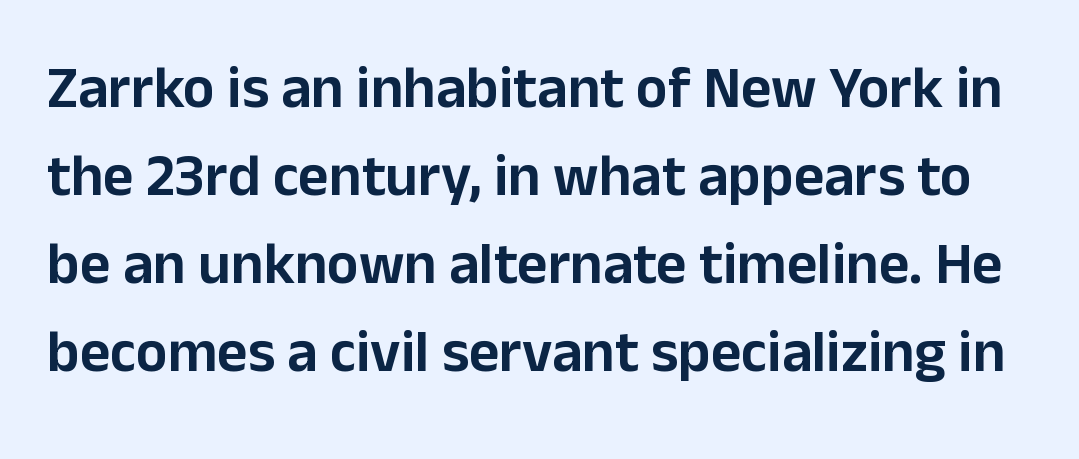
A typesetter would call this proportional, since set widths differ per character. Glance below the letters and you will spot only blank space. What's the leading like? Ordinary, nothing unusual. The typography opts for an upright posture over an oblique one. Each word holds together tightly as a unit, with standard inter-letter gaps. Stroke terminals: plain, sans-serif.
